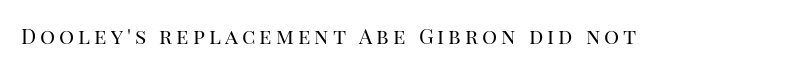
The image shows 21 px text type, upright; set not underlined.
